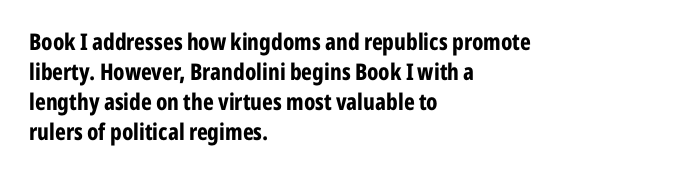
{"italic": "no", "bold": "yes", "underline": "no", "align": "left", "line_spacing": "normal", "line_spacing_ratio": 1.31, "letter_spacing": "normal", "letter_spacing_em": 0.0, "glyph_px": 23}
